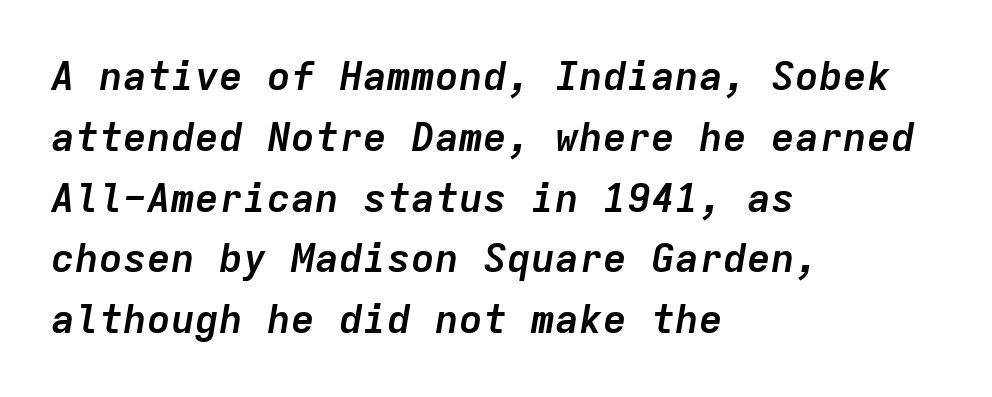
{"italic": "yes", "lean": "right", "slant_degrees": 9, "bold": "yes", "weight": "semibold", "width": "normal", "stroke_contrast": "low", "x_height": "medium", "monospaced": "yes", "underline": "no", "align": "left", "line_spacing": "normal", "line_spacing_ratio": 1.52, "letter_spacing": "normal", "letter_spacing_em": 0.0, "glyph_px": 40}
